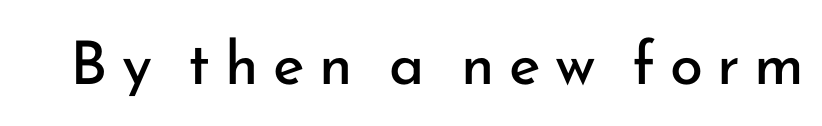
Q: Is the text bold? A: No.
Q: Is the text italic (slanted)? A: No, it is upright.
Q: Is the typeface a serif or a sans-serif typeface? A: Sans-serif.
Q: Is the text underlined? A: No.
Q: Is the spacing between letters normal or unusually wide? A: Unusually wide.
Q: Width (condensed, normal, or wide)? A: Normal.
Q: Stroke contrast? A: Low.
Q: x-height? A: Small.
Q: Monospaced? A: No.
